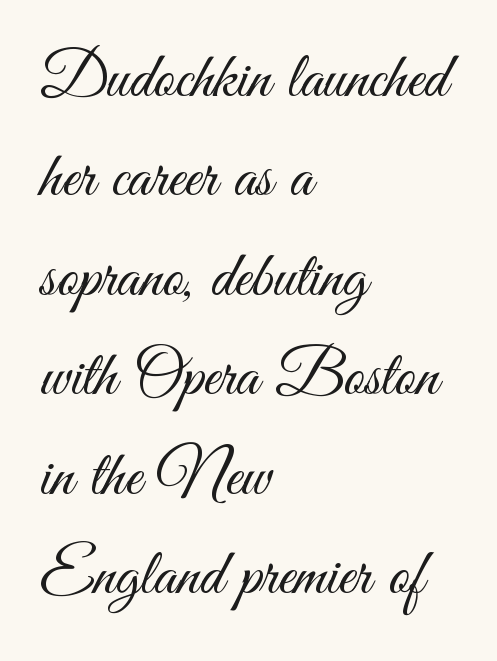
Q: Is the text bold? A: No.
Q: Is the text italic (slanted)? A: Yes.
Q: Is the typeface a serif or a sans-serif typeface? A: Sans-serif.
Q: Is the text underlined? A: No.
Q: How is the paragraph aligned? A: Left-aligned.
Q: Is the spacing between letters normal or unusually wide? A: Normal.
Q: Is the spacing between lines tight, normal or loose? A: Normal.
Q: Width (condensed, normal, or wide)? A: Condensed.
Q: Stroke contrast? A: Medium.
Q: x-height? A: Small.
Q: Monospaced? A: No.
